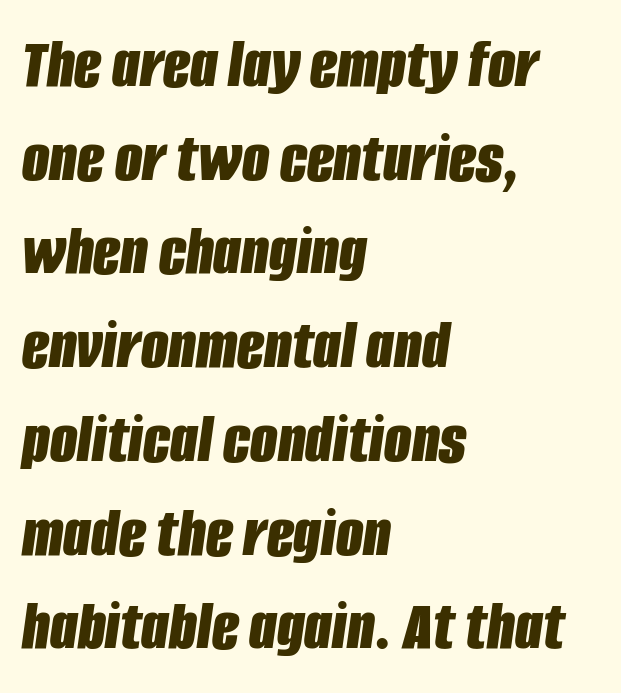
Q: Is the text bold? A: Yes.
Q: Is the text italic (slanted)? A: Yes, it leans right by about 8 degrees.
Q: Is the text underlined? A: No.
Q: How is the paragraph aligned? A: Left-aligned.
Q: Is the spacing between letters normal or unusually wide? A: Normal.
Q: Is the spacing between lines tight, normal or loose? A: Normal.
Q: Width (condensed, normal, or wide)? A: Condensed.
Q: Stroke contrast? A: Low.
Q: x-height? A: Large.
Q: Monospaced? A: No.
